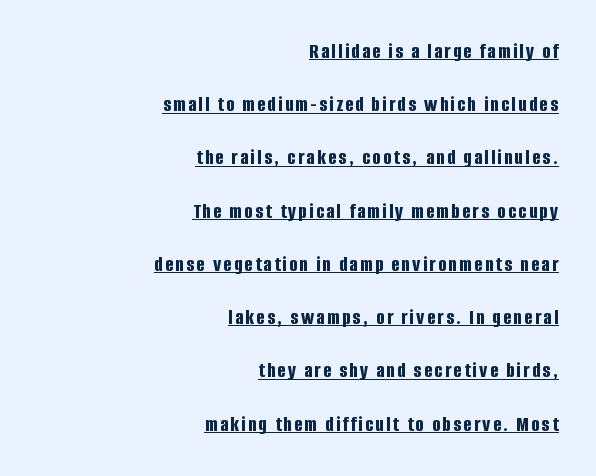
The image shows 22 px bold type, upright; set right-aligned, loose line spacing (2.42x), underlined.
